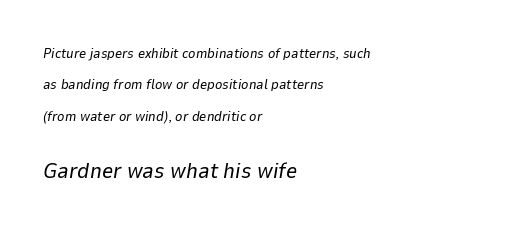
Baseline-to-baseline distance is far greater than the letter height. Just letters on the line, the space beneath them empty. Every character sits at an angle, as italics do. Look at the glyph heights: the lower group is clearly the bigger setting. Where is the straight margin? On the left.
